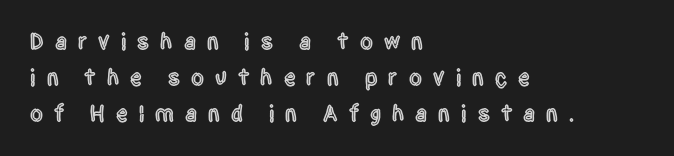
Compared with a centered layout, this one pins lines to the left instead. Between one letter and the next there's a generous, obvious gap. Glance below the letters and you will spot only blank space. The line-height multiplier appears to be the usual default.
